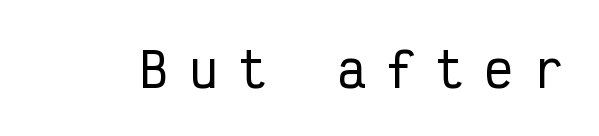
Posture: straight, roman, zero tilt. The passage shown is typeset with a sans-serif family. Clear beneath every line of the passage. These lines are rendered in a fixed-pitch font. The gaps between neighbouring characters are conspicuously large.
